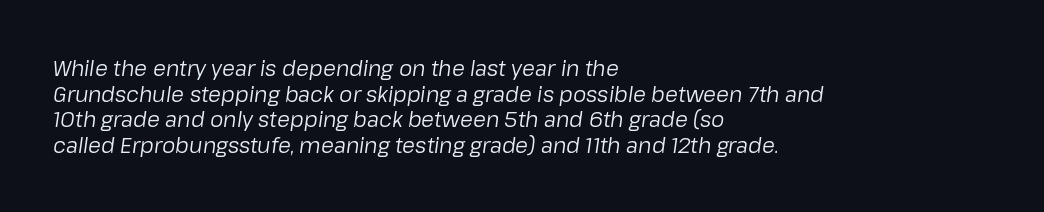
Q: Is the text bold? A: No.
Q: Is the text italic (slanted)? A: Yes, it leans right by about 8 degrees.
Q: Is the text underlined? A: No.
Q: How is the paragraph aligned? A: Left-aligned.
Q: Is the spacing between letters normal or unusually wide? A: Normal.
